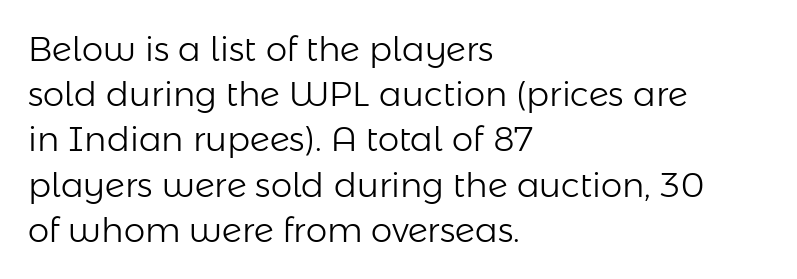
Q: Is the text bold? A: No.
Q: Is the text italic (slanted)? A: No, it is upright.
Q: Is the typeface a serif or a sans-serif typeface? A: Sans-serif.
Q: Is the text underlined? A: No.
Q: How is the paragraph aligned? A: Left-aligned.
Q: Is the spacing between letters normal or unusually wide? A: Normal.
Q: Is the spacing between lines tight, normal or loose? A: Normal.
Q: Width (condensed, normal, or wide)? A: Normal.
Q: Stroke contrast? A: Low.
Q: x-height? A: Medium.
Q: Monospaced? A: No.
